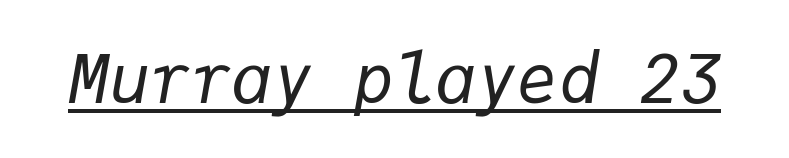
The image shows 68 px regular-weight type, italic (leaning right), monospaced; set normal letter spacing, underlined; low stroke contrast and a medium x-height.
